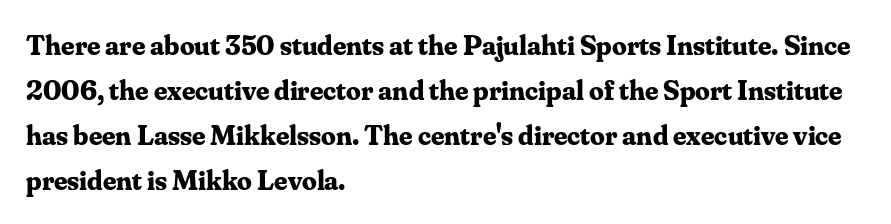
{"serif": "yes", "italic": "no", "bold": "yes", "weight": "bold", "width": "normal", "stroke_contrast": "medium", "x_height": "small", "monospaced": "no", "underline": "no", "align": "left", "line_spacing": "normal", "line_spacing_ratio": 1.55, "letter_spacing": "normal", "letter_spacing_em": 0.0, "glyph_px": 29}
